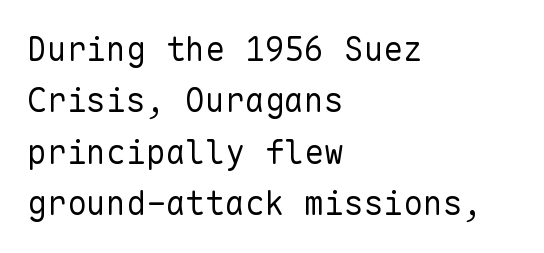
Q: Is the text bold? A: No.
Q: Is the text italic (slanted)? A: No, it is upright.
Q: Is the typeface a serif or a sans-serif typeface? A: Sans-serif.
Q: Is the text underlined? A: No.
Q: How is the paragraph aligned? A: Left-aligned.
Q: Is the spacing between letters normal or unusually wide? A: Normal.
Q: Is the spacing between lines tight, normal or loose? A: Normal.
Q: Width (condensed, normal, or wide)? A: Normal.
Q: Stroke contrast? A: Low.
Q: x-height? A: Medium.
Q: Monospaced? A: Yes.
